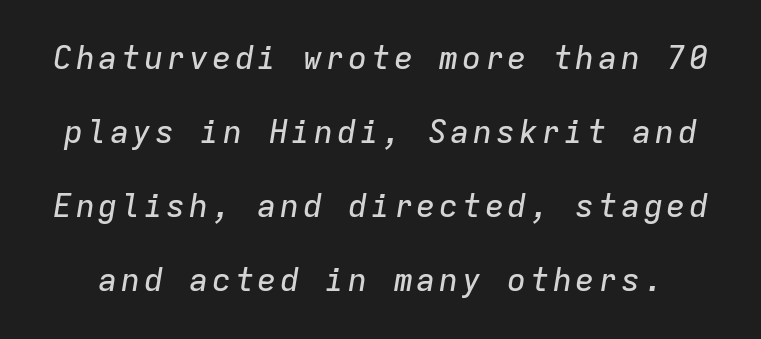
{"italic": "yes", "lean": "right", "slant_degrees": 9, "width": "normal", "stroke_contrast": "low", "x_height": "medium", "monospaced": "yes", "underline": "no", "line_spacing": "loose", "line_spacing_ratio": 2.31, "glyph_px": 32}
